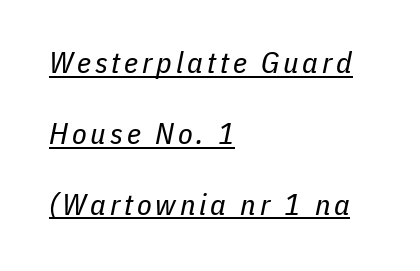
Q: Is the text bold? A: No.
Q: Is the text italic (slanted)? A: Yes, it leans right by about 11 degrees.
Q: Is the text underlined? A: Yes.
Q: How is the paragraph aligned? A: Left-aligned.
Q: Is the spacing between lines tight, normal or loose? A: Loose.
Q: Width (condensed, normal, or wide)? A: Condensed.
Q: Stroke contrast? A: Low.
Q: x-height? A: Medium.
Q: Monospaced? A: No.
